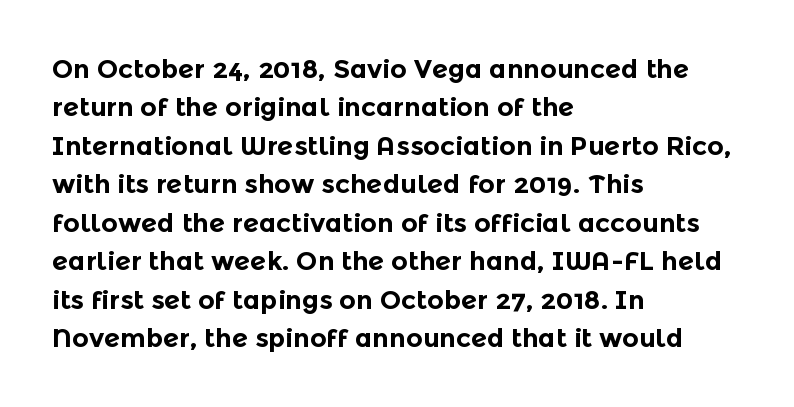
The image shows 26 px bold type, upright; set left-aligned, normal line spacing (1.48x), normal letter spacing, not underlined.
